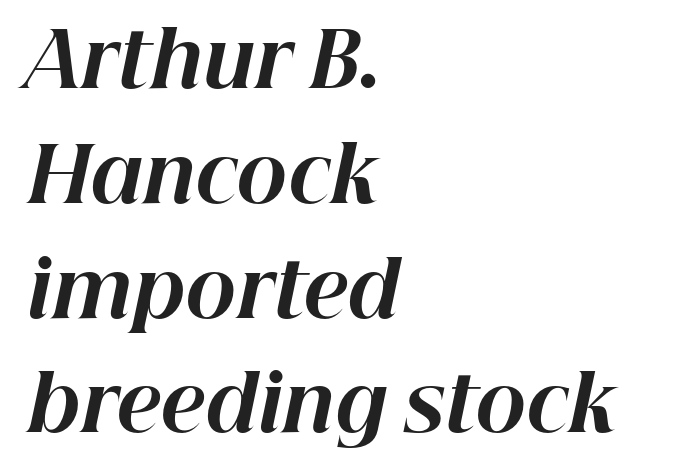
{"italic": "yes", "lean": "right", "slant_degrees": 12, "bold": "yes", "weight": "bold", "width": "normal", "stroke_contrast": "high", "x_height": "medium", "monospaced": "no", "underline": "no", "align": "left", "line_spacing": "normal", "line_spacing_ratio": 1.51, "letter_spacing": "normal", "letter_spacing_em": 0.0, "glyph_px": 76}
